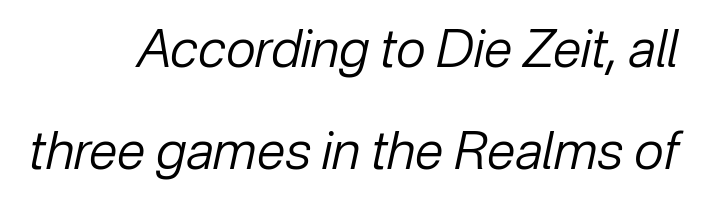
The designer dialed line spacing up above the default. Weight: regular or lighter. If you drew a line through each stem, it would be angled. Proportional: the letters do not fall into vertical columns. Any mark beneath the type? The region is blank. The gaps between neighbouring characters are ordinary and unremarkable.
